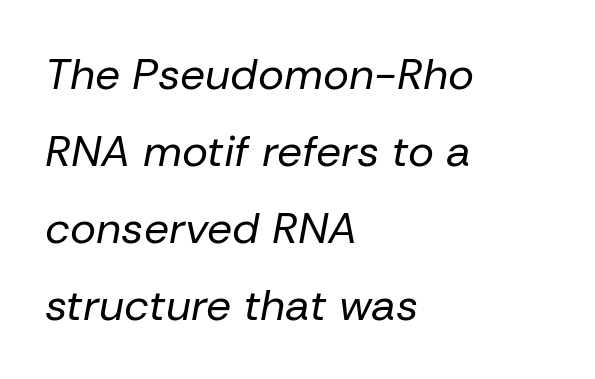
Q: Is the text bold? A: No.
Q: Is the text italic (slanted)? A: Yes, it leans right by about 10 degrees.
Q: Is the text underlined? A: No.
Q: How is the paragraph aligned? A: Left-aligned.
Q: Is the spacing between letters normal or unusually wide? A: Normal.
Q: Width (condensed, normal, or wide)? A: Normal.
Q: Stroke contrast? A: Low.
Q: x-height? A: Medium.
Q: Monospaced? A: No.
